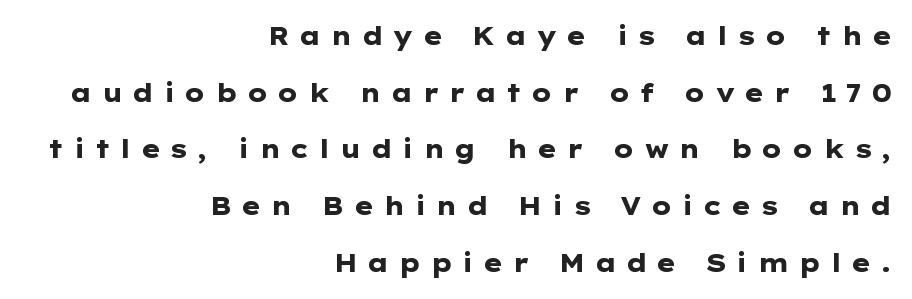
Q: Is the text bold? A: Yes.
Q: Is the text italic (slanted)? A: No, it is upright.
Q: Is the text underlined? A: No.
Q: How is the paragraph aligned? A: Right-aligned.
Q: Is the spacing between letters normal or unusually wide? A: Unusually wide.
Q: Is the spacing between lines tight, normal or loose? A: Loose.
